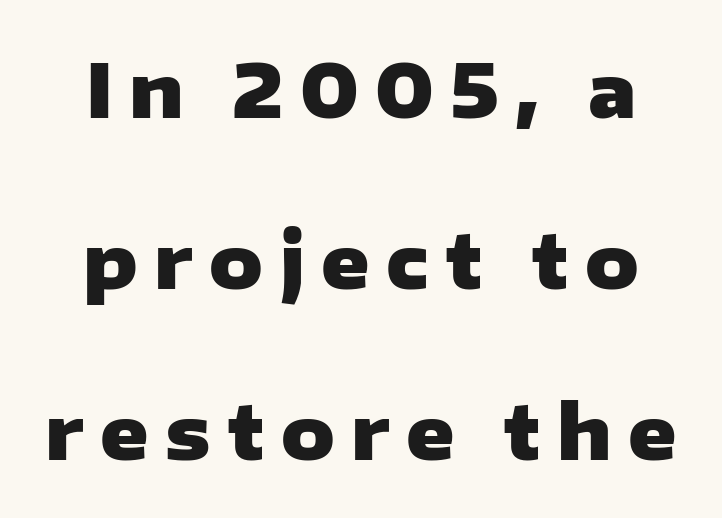
A sans-serif font was chosen for this passage. Anything drawn beneath the words? Only blank space. A roman cut, with each character standing at attention. The line-height multiplier appears high, well above default.
